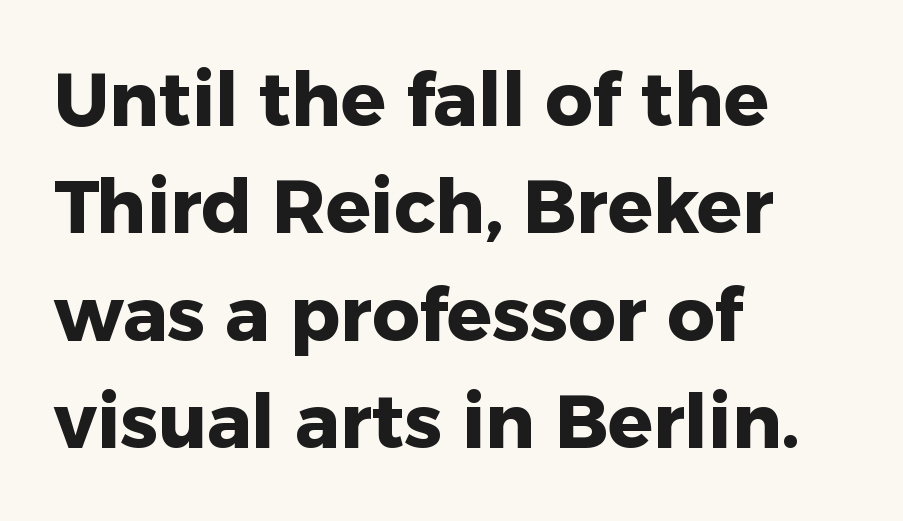
{"serif": "no", "italic": "no", "bold": "yes", "weight": "heavy", "width": "normal", "stroke_contrast": "low", "x_height": "medium", "monospaced": "no", "underline": "no", "align": "left", "line_spacing": "normal", "line_spacing_ratio": 1.45, "letter_spacing": "normal", "letter_spacing_em": 0.0, "glyph_px": 74}
